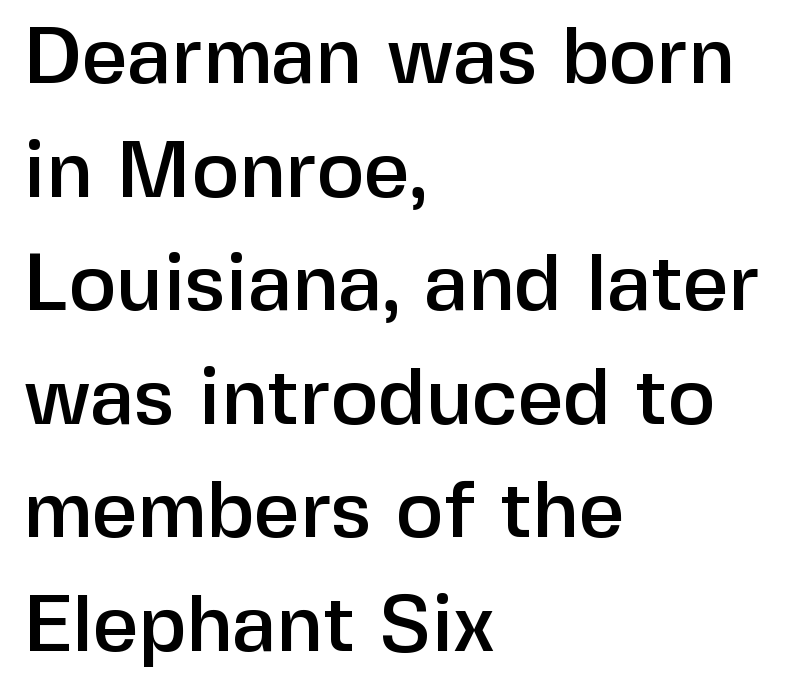
Regarding leading, the lines here are spaced in the standard way. The passage is arranged the way most books set body copy — flush left. Think of a printed novel: that variable character pitch is what you see here. Has an underline been added? It has not. Are there feet on the stems? There aren't — it's a sans. Every stem runs plumb, perpendicular to the baseline.
